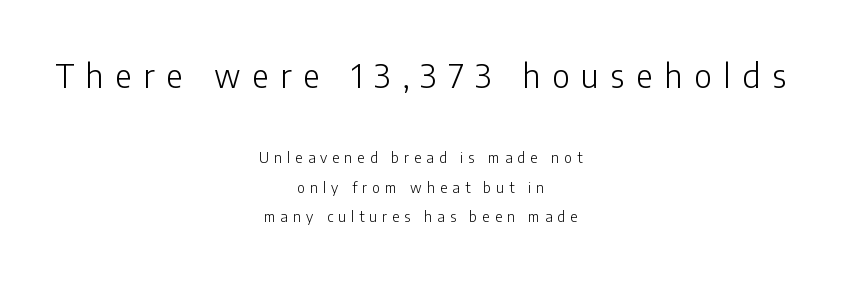
{"serif": "no", "italic": "no", "bold": "no", "weight": "light", "width": "normal", "stroke_contrast": "low", "x_height": "medium", "monospaced": "no", "underline": "no", "align": "center", "line_spacing": "loose", "line_spacing_ratio": 2.11, "letter_spacing": "wide", "letter_spacing_em": 0.37, "larger_block": "first", "size_ratio": 2.29, "glyph_px": 32}
